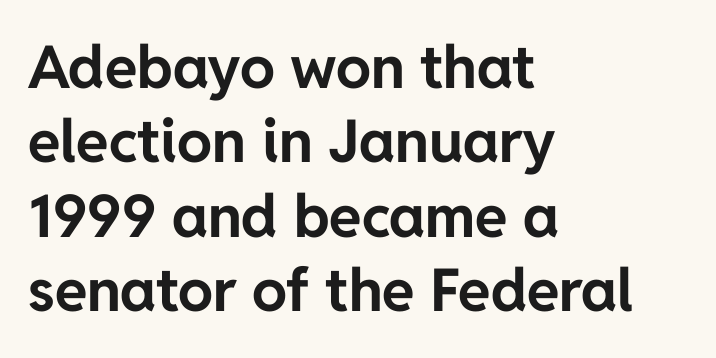
Q: Is the text bold? A: Yes.
Q: Is the text italic (slanted)? A: No, it is upright.
Q: Is the typeface a serif or a sans-serif typeface? A: Sans-serif.
Q: Is the text underlined? A: No.
Q: How is the paragraph aligned? A: Left-aligned.
Q: Is the spacing between letters normal or unusually wide? A: Normal.
Q: Is the spacing between lines tight, normal or loose? A: Normal.
Q: Width (condensed, normal, or wide)? A: Normal.
Q: Stroke contrast? A: Low.
Q: x-height? A: Medium.
Q: Monospaced? A: No.
